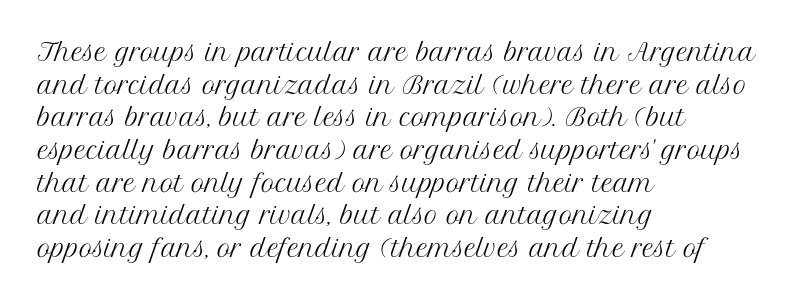
{"bold": "no", "underline": "no", "align": "left", "line_spacing": "normal", "line_spacing_ratio": 1.42, "letter_spacing": "normal", "letter_spacing_em": 0.0, "glyph_px": 23}
